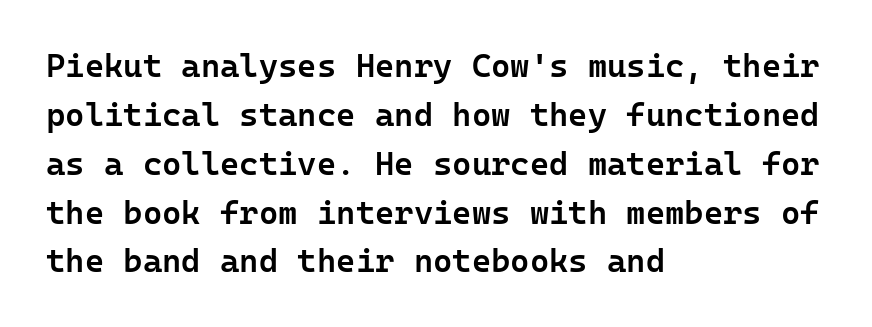
{"serif": "no", "italic": "no", "bold": "semi", "weight": "semibold", "width": "normal", "stroke_contrast": "low", "x_height": "medium", "underline": "no", "align": "left", "line_spacing": "normal", "line_spacing_ratio": 1.48, "letter_spacing": "normal", "letter_spacing_em": 0.0, "glyph_px": 33}
